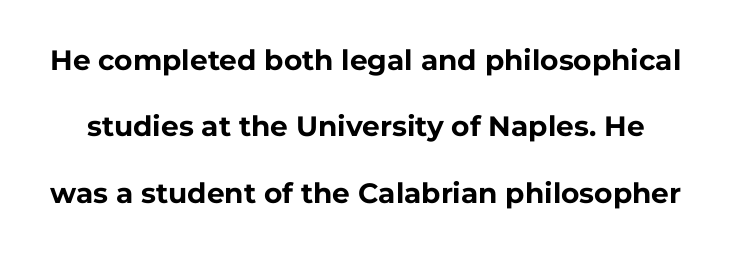
What kind of face is this? One without serifs — a sans. Check under the words: just untouched page. It's the straight-up-and-down kind of type. Heft: maximum for text — a bold. The rendering uses natural spacing where letterforms have individual widths.
